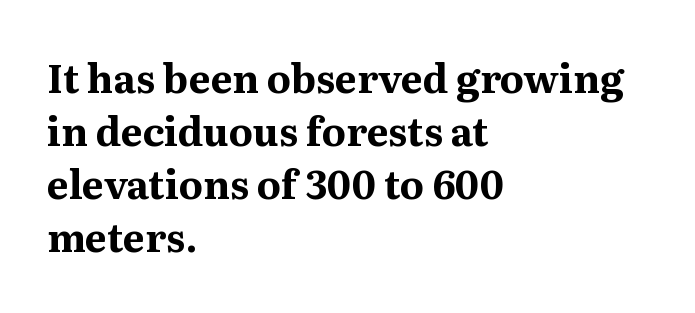
The ragged edge is on the right, which tells us the setting is flush left. Summary of weight: heavy, a full bold. The block of text has a typical density, with ordinary space between rows. Typographically, this falls in the serif category. A typesetter would call this proportional, since set widths differ per character. The passage shown has conventional tracking throughout.
